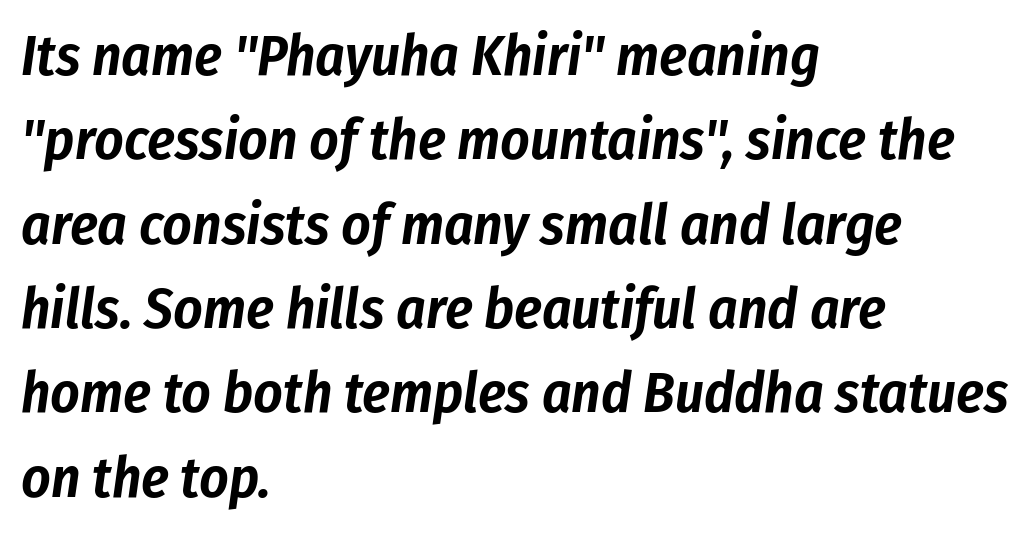
The image shows 57 px condensed type, italic (leaning right); set left-aligned, normal line spacing (1.48x), normal letter spacing, not underlined; low stroke contrast and a medium x-height.
